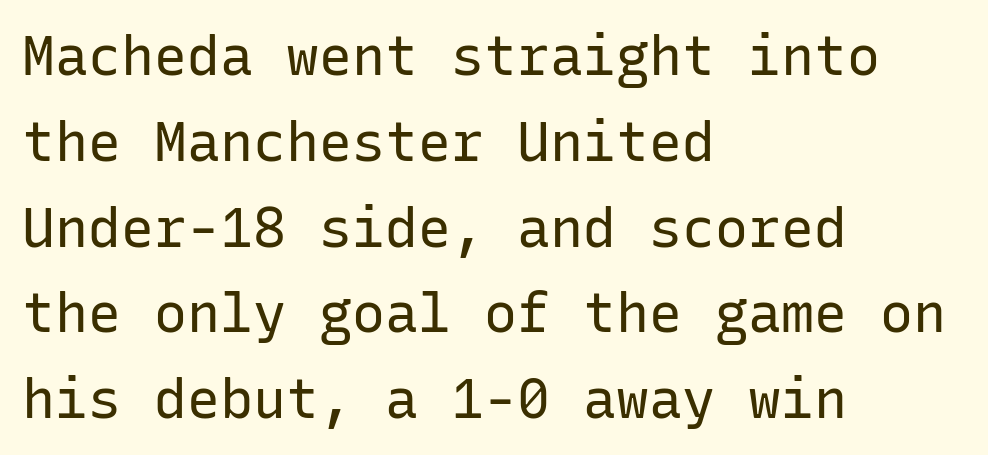
{"serif": "no", "italic": "no", "bold": "no", "weight": "regular", "width": "normal", "stroke_contrast": "low", "x_height": "medium", "monospaced": "yes", "underline": "no", "align": "left", "line_spacing": "normal", "line_spacing_ratio": 1.56, "letter_spacing": "normal", "letter_spacing_em": 0.0, "glyph_px": 55}
